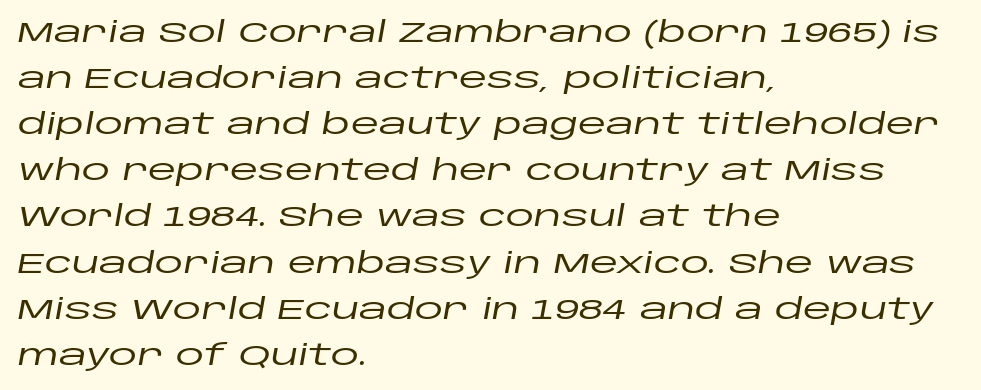
Typeset ragged right — the left edge is the straight one. Clear beneath every line of the passage. Here the designer chose a conventional face with non-uniform glyph widths. The lettering tilts uniformly, giving the passage an italic look. Leading matches the norm, producing a regular column.
